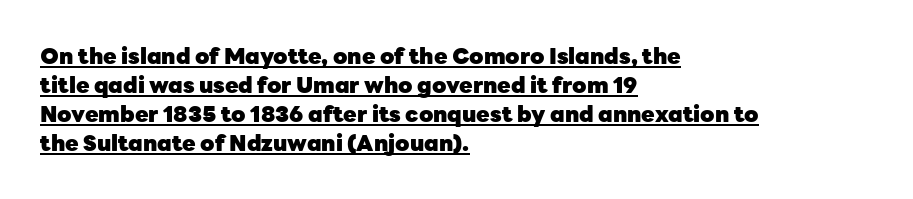
Q: Is the text bold? A: Yes.
Q: Is the text italic (slanted)? A: No, it is upright.
Q: Is the text underlined? A: Yes.
Q: How is the paragraph aligned? A: Left-aligned.
Q: Is the spacing between letters normal or unusually wide? A: Normal.
Q: Is the spacing between lines tight, normal or loose? A: Normal.
